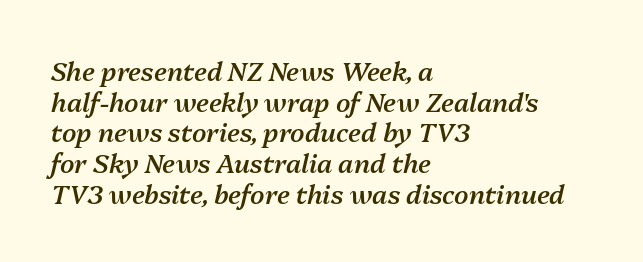
{"italic": "yes", "lean": "right", "slant_degrees": 13, "bold": "semi", "underline": "no", "align": "left", "line_spacing_ratio": 1.18, "letter_spacing": "normal", "letter_spacing_em": 0.0, "glyph_px": 26}
